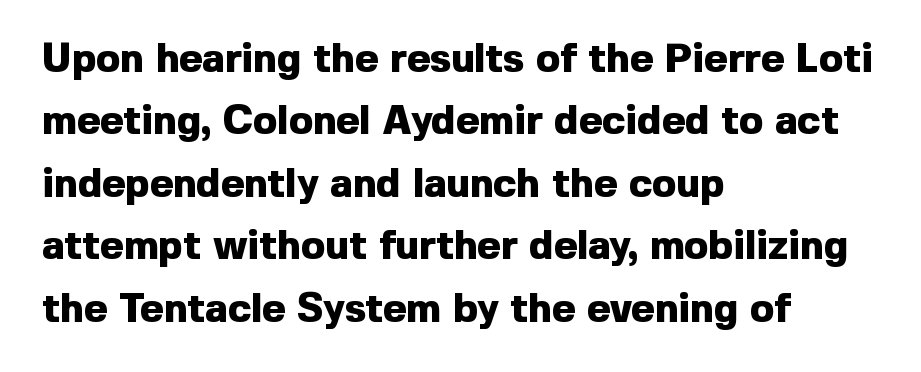
The image shows 40 px heavy sans-serif type, upright; set left-aligned, normal line spacing (1.56x), normal letter spacing, not underlined; a medium x-height.
